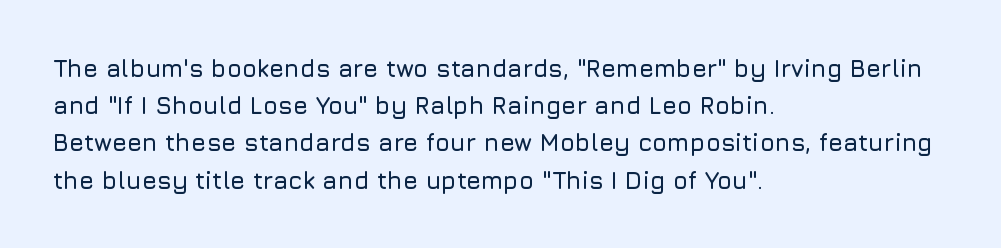
{"italic": "no", "underline": "no", "align": "left", "line_spacing": "normal", "line_spacing_ratio": 1.55, "letter_spacing": "normal", "letter_spacing_em": 0.0, "glyph_px": 24}
